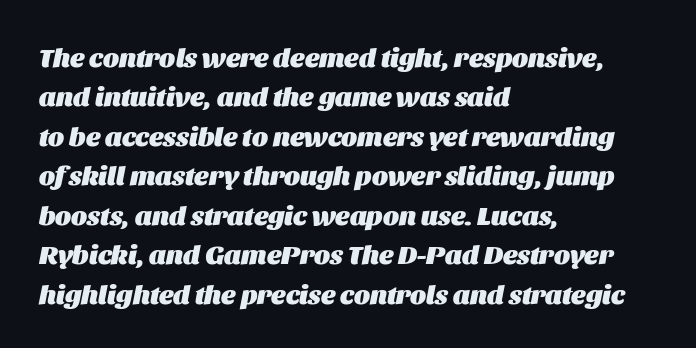
Q: Is the text bold? A: Yes.
Q: Is the text italic (slanted)? A: Yes, it leans right by about 11 degrees.
Q: Is the text underlined? A: No.
Q: How is the paragraph aligned? A: Left-aligned.
Q: Is the spacing between letters normal or unusually wide? A: Normal.
Q: Is the spacing between lines tight, normal or loose? A: Normal.
